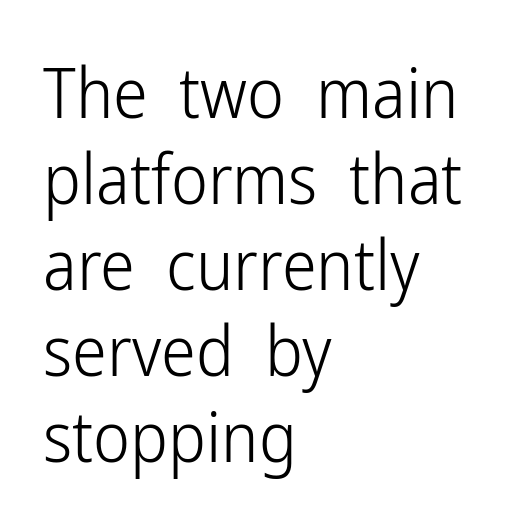
{"serif": "no", "italic": "no", "bold": "no", "weight": "light", "width": "condensed", "stroke_contrast": "low", "x_height": "medium", "monospaced": "no", "underline": "no", "align": "left", "line_spacing_ratio": 1.23, "letter_spacing": "normal", "letter_spacing_em": 0.0, "glyph_px": 70}
